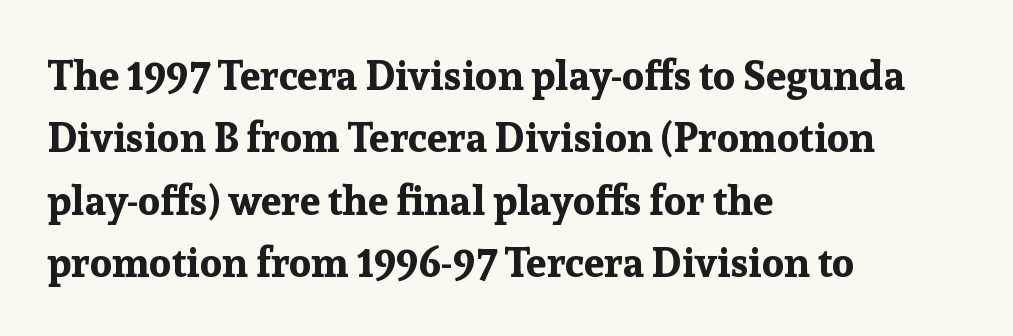
Students, note that the glyphs here touch the page at normal intervals. In terms of letterform style, serifs are clearly present. The type sits square on the baseline with zero lean. Its strokes are broad and dark, the hallmark of bold type. The text block is weighted toward the left margin, trailing off unevenly rightward. This sample has the flowing, uneven cadence of proportional lettering.
